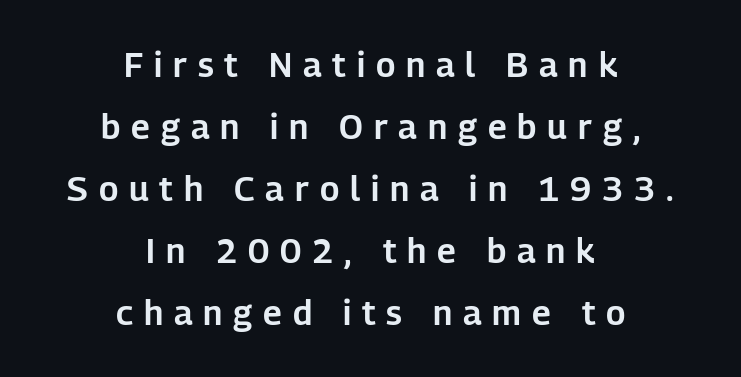
You could only call the tracking loose — the letters float apart. The lines are quadded center. Here the designer chose a conventional face with non-uniform glyph widths. The designer went with a sans here, leaving each stem footless. Unmarked baselines from the first word to the last.
